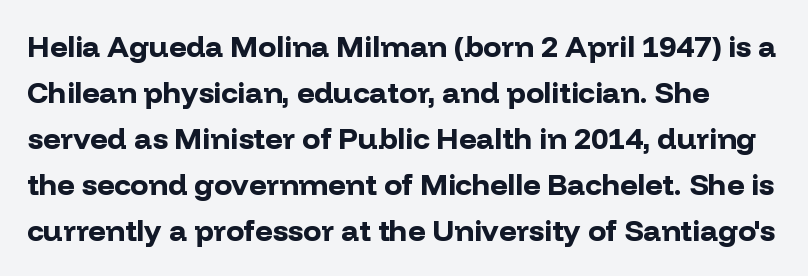
{"serif": "no", "italic": "no", "bold": "yes", "weight": "bold", "width": "normal", "stroke_contrast": "low", "x_height": "medium", "monospaced": "no", "underline": "no", "line_spacing": "normal", "line_spacing_ratio": 1.53, "letter_spacing": "normal", "letter_spacing_em": 0.0, "glyph_px": 30}
